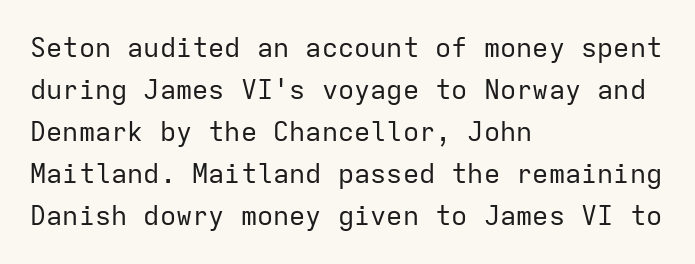
{"italic": "no", "bold": "no", "underline": "no", "align": "left", "line_spacing": "normal", "line_spacing_ratio": 1.56, "letter_spacing": "normal", "letter_spacing_em": 0.0, "glyph_px": 27}
